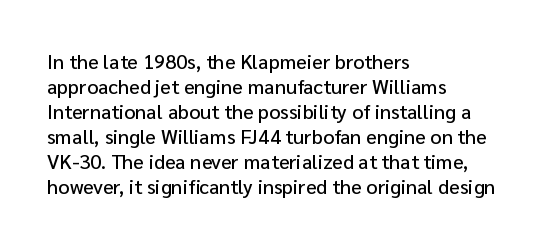
{"italic": "no", "underline": "no", "align": "left", "line_spacing": "normal", "line_spacing_ratio": 1.25, "letter_spacing": "normal", "letter_spacing_em": 0.0, "glyph_px": 20}
